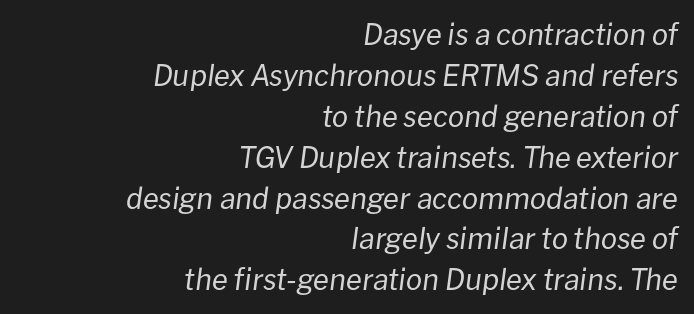
Q: Is the text bold? A: No.
Q: Is the text italic (slanted)? A: Yes, it leans right by about 8 degrees.
Q: Is the text underlined? A: No.
Q: How is the paragraph aligned? A: Right-aligned.
Q: Is the spacing between letters normal or unusually wide? A: Normal.
Q: Is the spacing between lines tight, normal or loose? A: Normal.
Q: Width (condensed, normal, or wide)? A: Normal.
Q: Stroke contrast? A: Low.
Q: x-height? A: Medium.
Q: Monospaced? A: No.
